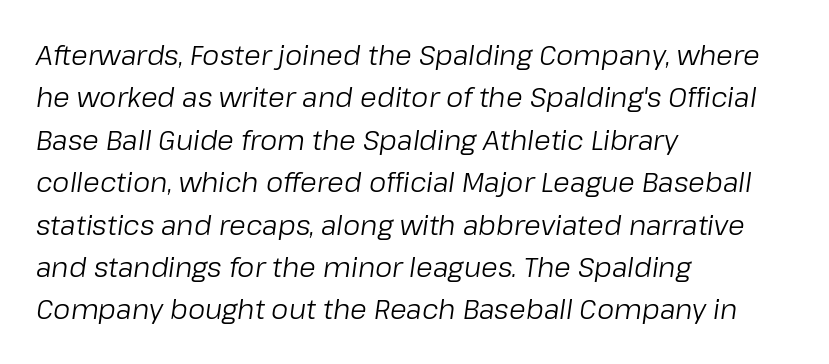
{"italic": "yes", "lean": "right", "slant_degrees": 8, "bold": "no", "underline": "no", "align": "left", "line_spacing": "normal", "line_spacing_ratio": 1.57, "letter_spacing": "normal", "letter_spacing_em": 0.0, "glyph_px": 27}
